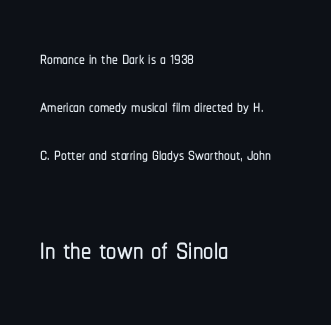
The image shows 41 px condensed sans-serif type, upright; set left-aligned, loose line spacing (2.09x), normal letter spacing, not underlined; the second (bottom) block is 1.78x larger; low stroke contrast and a medium x-height.
